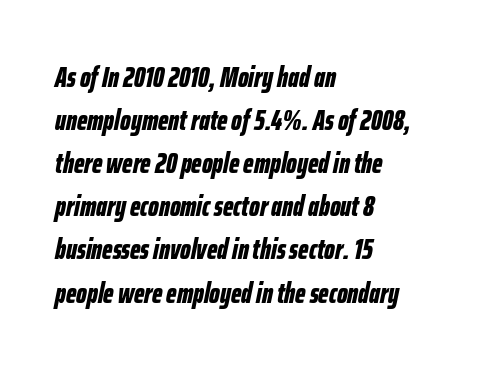
The space beneath each line is pristine and unruled. Character widths vary here, with narrow letters taking less room than wide ones. Students, this is bold: see how much ink each stroke carries. All the whitespace from short lines collects on the right.
